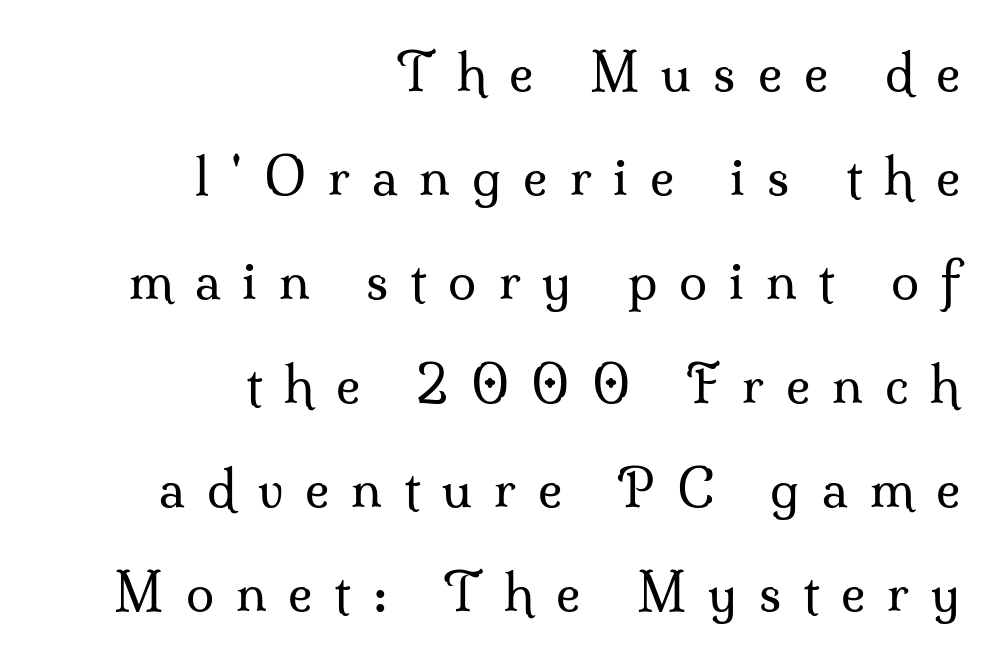
The image shows 51 px regular-weight serif type, upright; set right-aligned, loose line spacing (2.04x), unusually wide letter spacing (+0.43 em), not underlined; medium stroke contrast and a small x-height.
